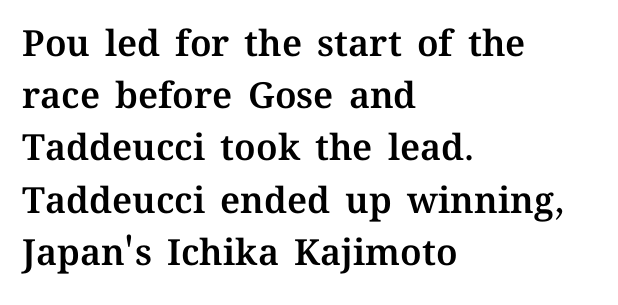
{"italic": "no", "width": "normal", "stroke_contrast": "medium", "x_height": "medium", "monospaced": "no", "underline": "no", "align": "left", "line_spacing": "normal", "line_spacing_ratio": 1.45, "letter_spacing": "normal", "letter_spacing_em": 0.0, "glyph_px": 36}
